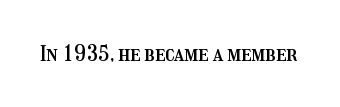
Tall strokes in this sample are plumb rather than angled. Short note: letters normally spaced. Lines of text with bare space underneath.
